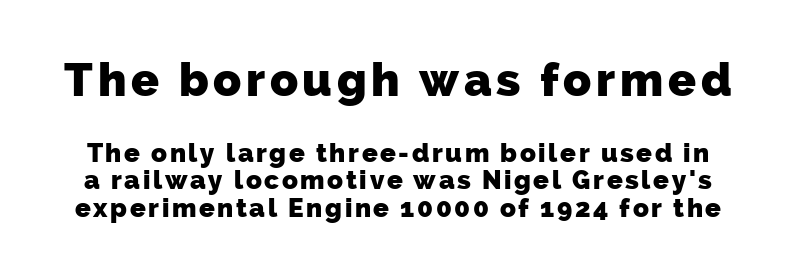
{"serif": "no", "bold": "yes", "weight": "heavy", "width": "normal", "stroke_contrast": "low", "x_height": "medium", "monospaced": "no", "underline": "no", "line_spacing": "tight", "line_spacing_ratio": 1.05, "larger_block": "first", "size_ratio": 1.77, "glyph_px": 46}
